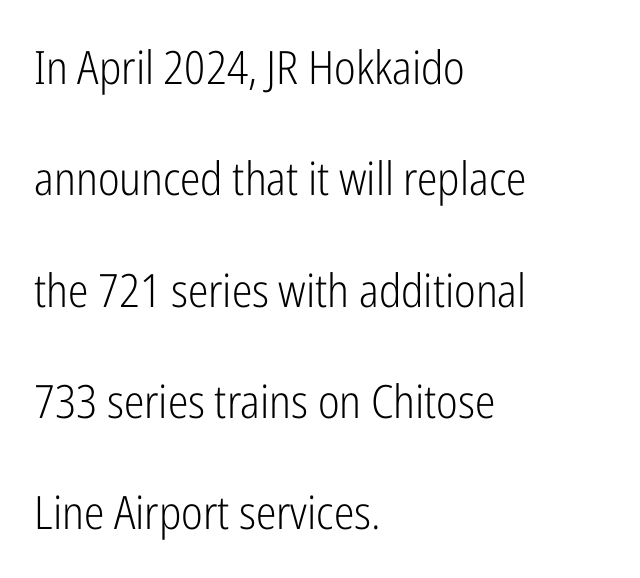
The image shows 46 px light, condensed sans-serif type, upright; set left-aligned, loose line spacing (2.42x), normal letter spacing, not underlined; low stroke contrast and a medium x-height.
